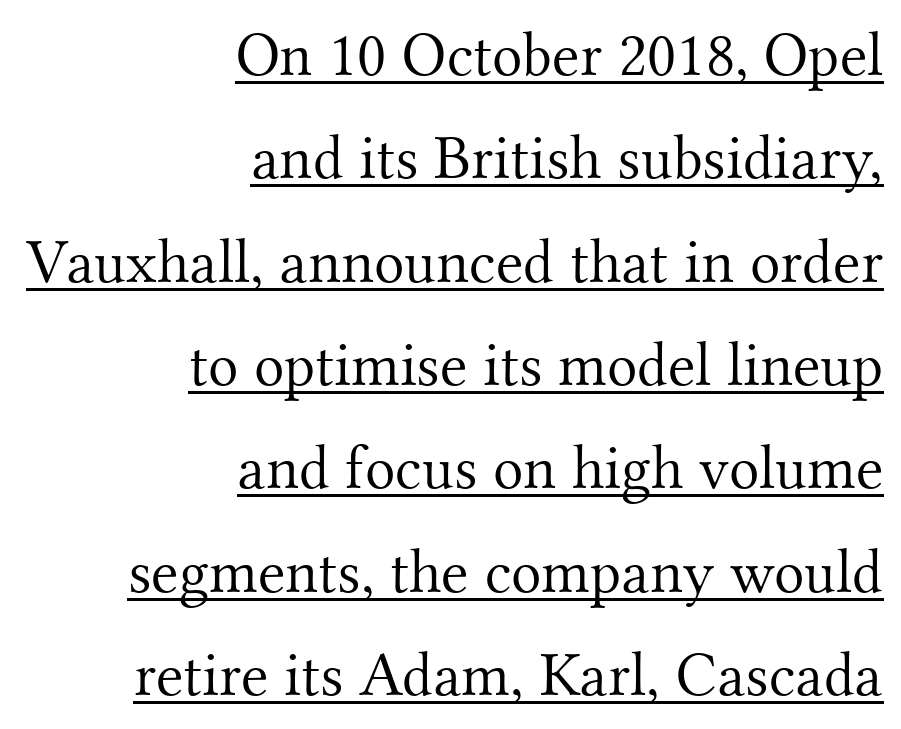
{"serif": "yes", "italic": "no", "bold": "no", "weight": "light", "width": "normal", "stroke_contrast": "medium", "x_height": "small", "monospaced": "no", "underline": "yes", "align": "right", "line_spacing": "normal", "line_spacing_ratio": 1.64, "letter_spacing": "normal", "letter_spacing_em": 0.0, "glyph_px": 63}
